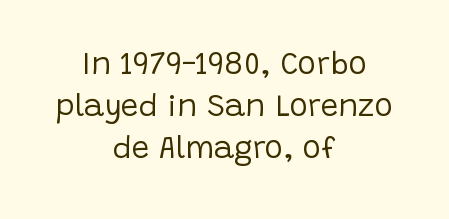
{"serif": "no", "italic": "no", "bold": "no", "weight": "regular", "width": "normal", "stroke_contrast": "low", "x_height": "large", "monospaced": "no", "underline": "no", "align": "center", "line_spacing": "normal", "line_spacing_ratio": 1.36, "letter_spacing": "normal", "letter_spacing_em": 0.0, "glyph_px": 31}
